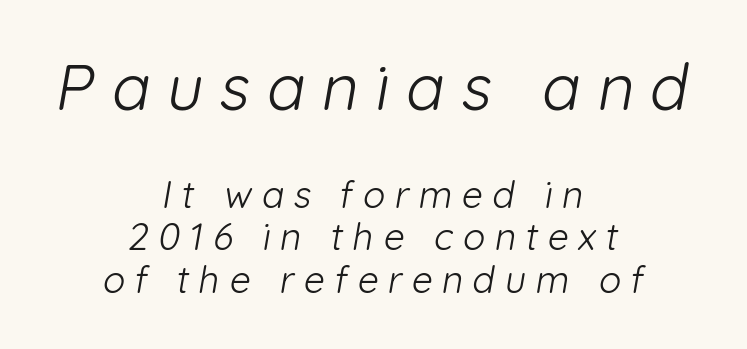
In terms of letterform style, serifs are entirely absent. Just letters on the line, the space beneath them empty. The rendering shrinks the type as you move from the upper chunk to the lower. Is this a fixed-width face? No — the glyphs have proportional, varying widths. Reading down the block, each line starts at a different indent, mirrored at its end.
